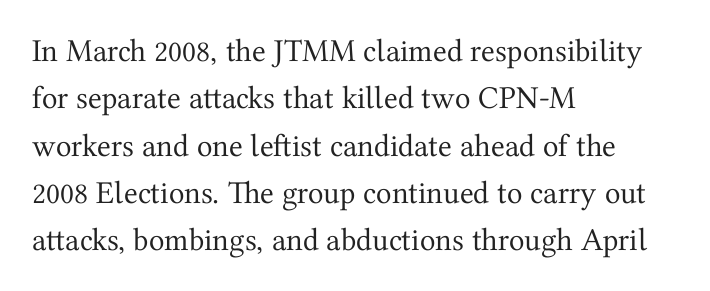
The image shows 32 px regular-weight serif type, upright; set left-aligned, normal line spacing (1.48x), normal letter spacing, not underlined; medium stroke contrast and a medium x-height.
